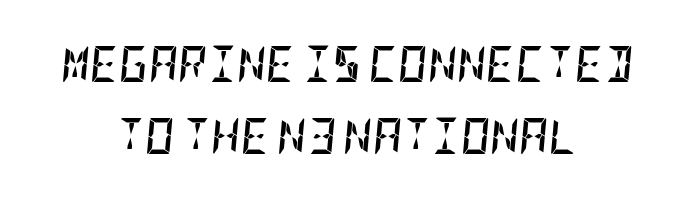
Every letter is thick-stroked: bold, no question. Neither beginnings nor endings align; midpoints do. Quick note: underline off. Characters follow at the spacing the type designer built in. The font's italic variant was chosen for this text. Successive baselines arrive slowly, with a big drop between each.
